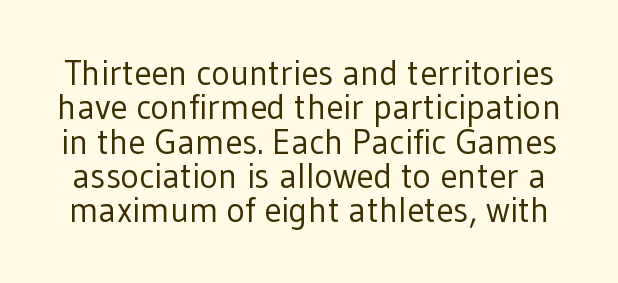
{"serif": "no", "italic": "no", "bold": "no", "weight": "regular", "width": "normal", "stroke_contrast": "low", "x_height": "medium", "monospaced": "no", "underline": "no", "line_spacing": "tight", "line_spacing_ratio": 0.98, "letter_spacing": "normal", "letter_spacing_em": 0.0, "glyph_px": 35}
